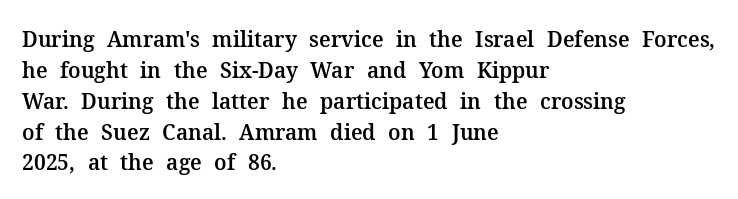
Q: Is the text italic (slanted)? A: No, it is upright.
Q: Is the text underlined? A: No.
Q: How is the paragraph aligned? A: Left-aligned.
Q: Is the spacing between letters normal or unusually wide? A: Normal.
Q: Is the spacing between lines tight, normal or loose? A: Normal.
